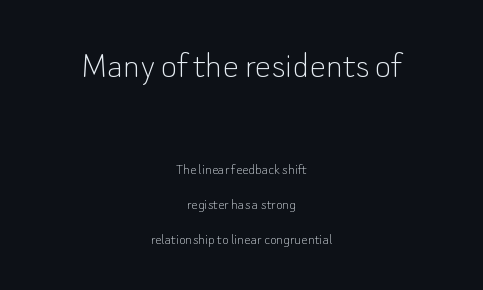
Here the designer chose a conventional face with non-uniform glyph widths. Stroke mass is kept to a normal reading level or below. Rule under the text: the space is simply empty. Every stem runs plumb, perpendicular to the baseline. Look at the tracking — it's just the regular setting, nothing added.
